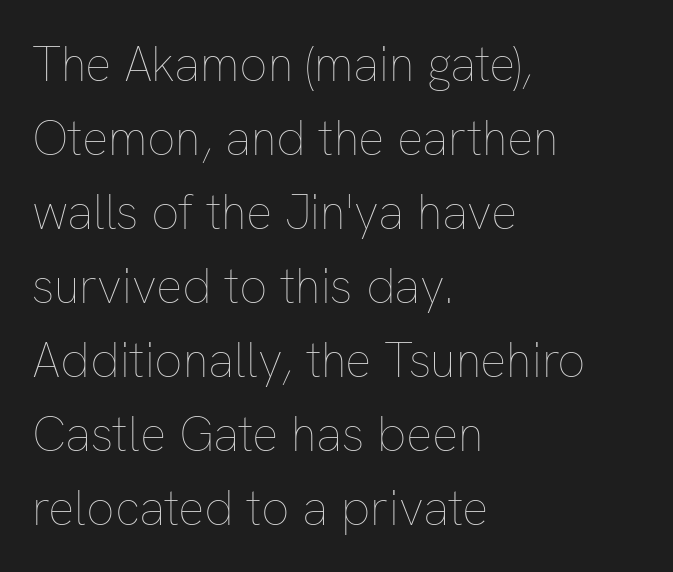
{"italic": "no", "bold": "no", "weight": "thin", "width": "normal", "stroke_contrast": "low", "x_height": "medium", "monospaced": "no", "underline": "no", "align": "left", "line_spacing": "normal", "line_spacing_ratio": 1.51, "letter_spacing": "normal", "letter_spacing_em": 0.0, "glyph_px": 49}
